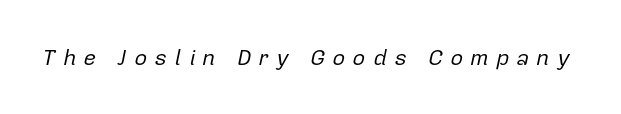
The axis of the letterforms is tilted away from vertical. Words float on clear page, feet unadorned. Honestly, the letter spacing is so wide it's the main thing you notice. The letters look calm and open, with moderate or lighter stems.
